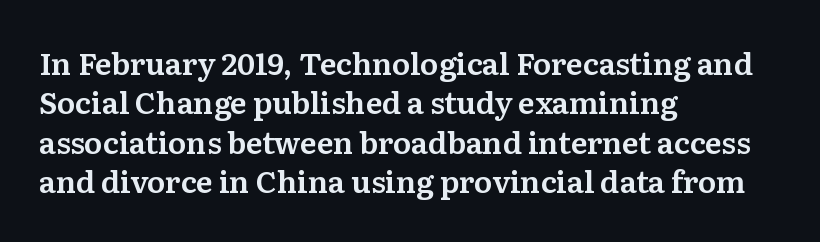
The image shows 30 px serif type, upright; set left-aligned, normal line spacing (1.31x), normal letter spacing, not underlined; medium stroke contrast and a medium x-height.
